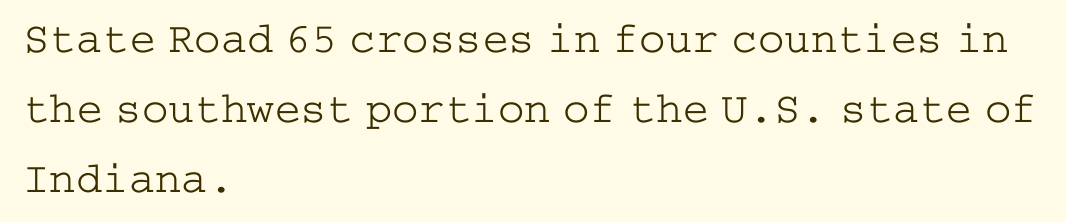
Q: Is the text bold? A: No.
Q: Is the text italic (slanted)? A: No, it is upright.
Q: Is the typeface a serif or a sans-serif typeface? A: Serif.
Q: Is the text underlined? A: No.
Q: How is the paragraph aligned? A: Left-aligned.
Q: Is the spacing between letters normal or unusually wide? A: Normal.
Q: Is the spacing between lines tight, normal or loose? A: Normal.
Q: Width (condensed, normal, or wide)? A: Wide.
Q: Stroke contrast? A: Low.
Q: x-height? A: Medium.
